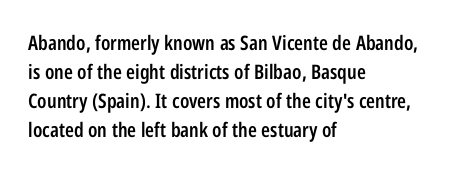
The image shows 20 px text type, upright; set left-aligned, normal line spacing (1.45x), normal letter spacing, not underlined.
